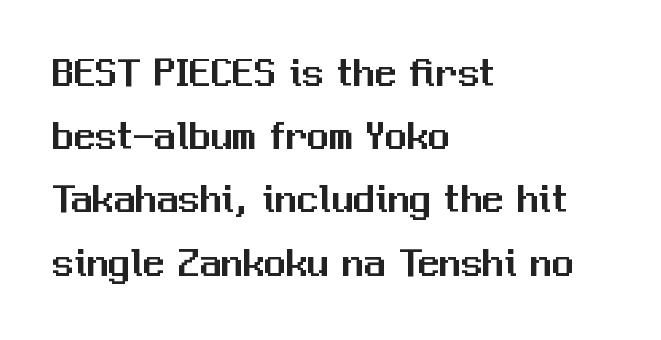
The image shows 43 px sans-serif type, upright; set left-aligned, normal line spacing (1.47x), normal letter spacing, not underlined; medium stroke contrast and a medium x-height.
